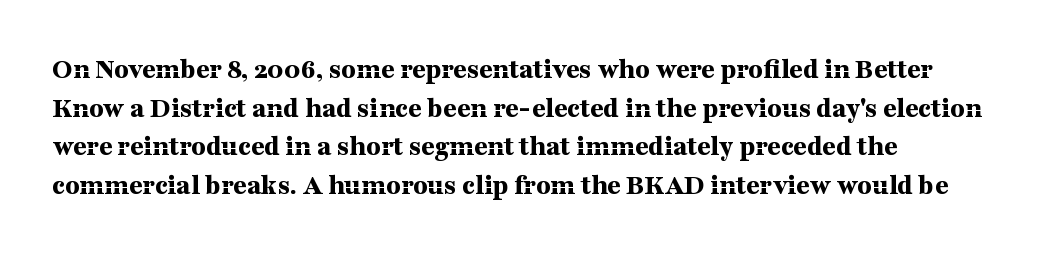
The image shows 29 px bold, wide serif type, upright; set normal line spacing (1.33x), normal letter spacing, not underlined; medium stroke contrast and a medium x-height.
